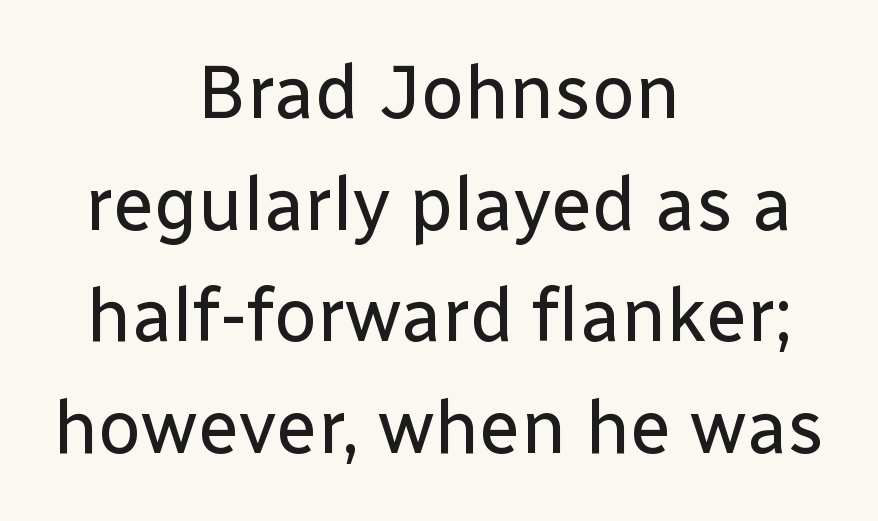
Q: Is the text bold? A: No.
Q: Is the text italic (slanted)? A: No, it is upright.
Q: Is the typeface a serif or a sans-serif typeface? A: Sans-serif.
Q: Is the text underlined? A: No.
Q: How is the paragraph aligned? A: Centered.
Q: Is the spacing between letters normal or unusually wide? A: Normal.
Q: Is the spacing between lines tight, normal or loose? A: Normal.
Q: Width (condensed, normal, or wide)? A: Normal.
Q: Stroke contrast? A: Low.
Q: x-height? A: Medium.
Q: Monospaced? A: No.
